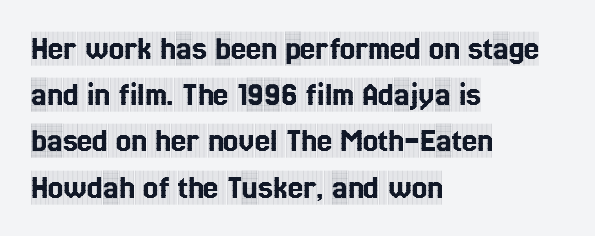
Notice how the passage keeps a crisp vertical edge on the left only. Tracking value appears to be zero — textbook default spacing. This sample uses a serif face. The face used here is proportionally spaced, like ordinary book or web type. How would I describe the line gaps? Plain and ordinary.
